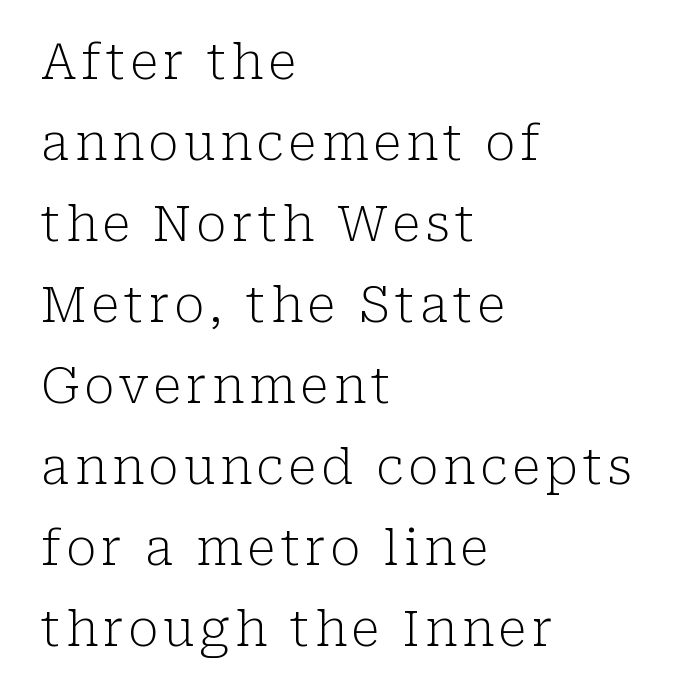
The image shows 50 px light serif type, upright; set left-aligned, normal line spacing (1.62x), not underlined; low stroke contrast and a medium x-height.
